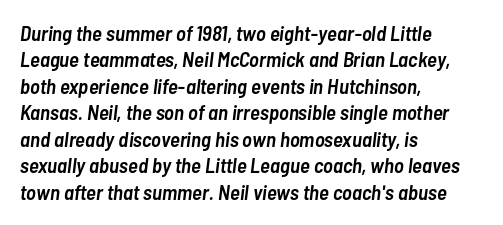
Q: Is the text bold? A: Semi-bold.
Q: Is the text italic (slanted)? A: Yes, it leans right by about 7 degrees.
Q: Is the text underlined? A: No.
Q: How is the paragraph aligned? A: Left-aligned.
Q: Is the spacing between letters normal or unusually wide? A: Normal.
Q: Is the spacing between lines tight, normal or loose? A: Normal.
